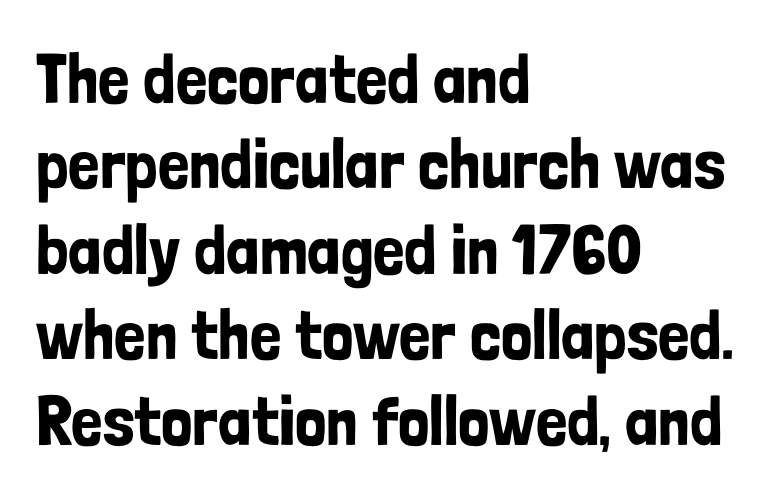
The image shows 70 px condensed sans-serif type, upright; set left-aligned, line spacing 1.22x, normal letter spacing, not underlined; low stroke contrast and a medium x-height.
